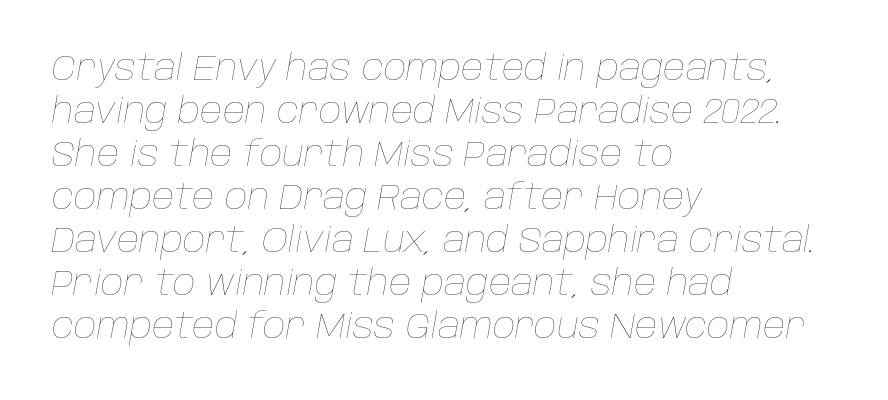
The image shows 35 px thin type, italic (leaning right); set left-aligned, line spacing 1.23x, normal letter spacing, not underlined; low stroke contrast and a large x-height.
